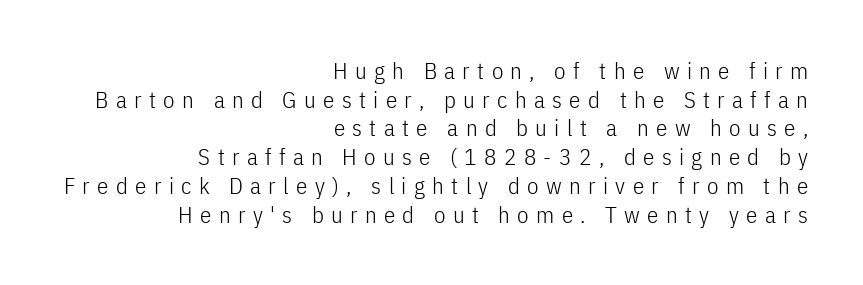
The image shows 23 px text type, upright; set right-aligned, normal line spacing (1.25x), unusually wide letter spacing (+0.32 em), not underlined.
